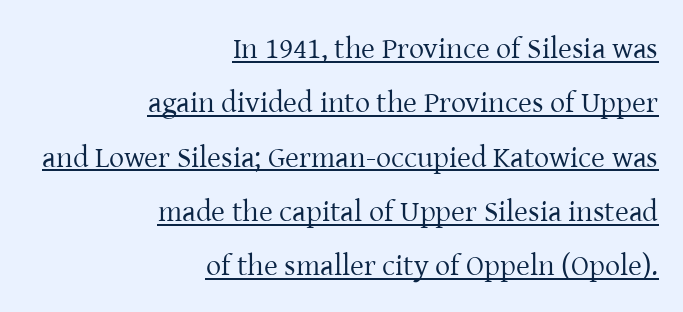
Q: Is the text bold? A: No.
Q: Is the text italic (slanted)? A: No, it is upright.
Q: Is the typeface a serif or a sans-serif typeface? A: Serif.
Q: Is the text underlined? A: Yes.
Q: How is the paragraph aligned? A: Right-aligned.
Q: Is the spacing between letters normal or unusually wide? A: Normal.
Q: Width (condensed, normal, or wide)? A: Normal.
Q: Stroke contrast? A: Low.
Q: x-height? A: Medium.
Q: Monospaced? A: No.
